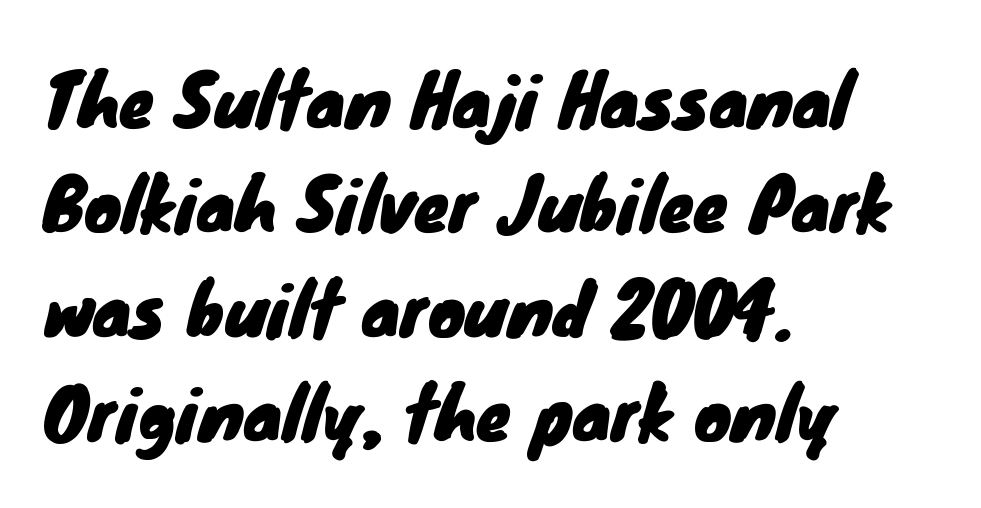
The image shows 70 px sans-serif type; set left-aligned, normal line spacing (1.49x), normal letter spacing, not underlined; low stroke contrast and a small x-height.
